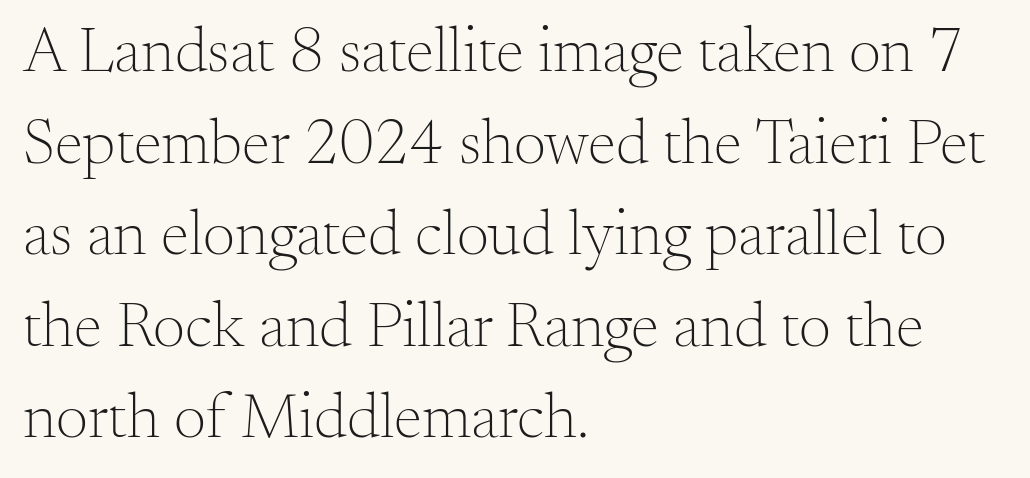
{"serif": "yes", "italic": "no", "bold": "no", "weight": "light", "width": "normal", "stroke_contrast": "medium", "x_height": "small", "monospaced": "no", "underline": "no", "align": "left", "line_spacing": "normal", "line_spacing_ratio": 1.43, "letter_spacing": "normal", "letter_spacing_em": 0.0, "glyph_px": 64}
